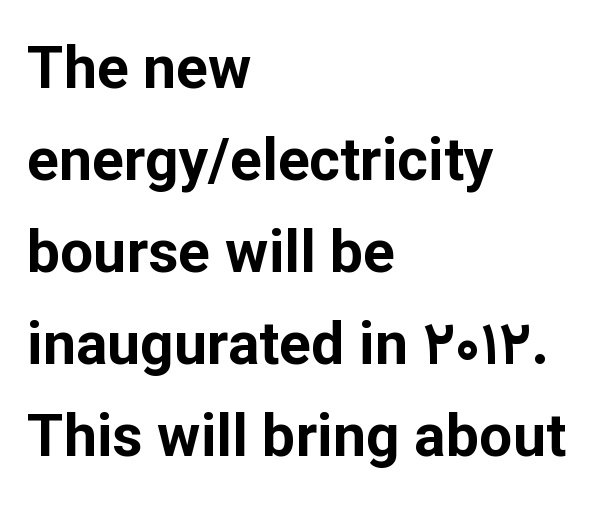
The image shows 59 px bold sans-serif type, upright; set left-aligned, normal line spacing (1.56x), normal letter spacing, not underlined; low stroke contrast and a medium x-height.
